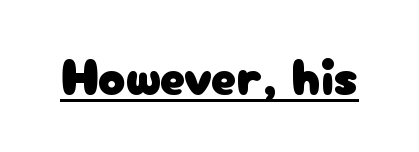
The image shows 51 px sans-serif type, upright; set normal letter spacing, underlined; low stroke contrast and a medium x-height.
